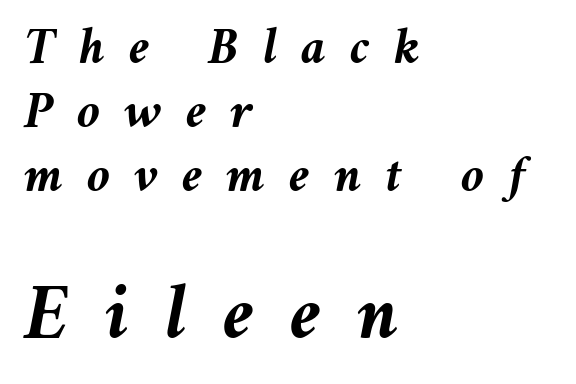
Q: Is the text bold? A: Yes.
Q: Is the text italic (slanted)? A: Yes, it leans right by about 11 degrees.
Q: Is the text underlined? A: No.
Q: How is the paragraph aligned? A: Left-aligned.
Q: Is the spacing between letters normal or unusually wide? A: Unusually wide.
Q: Which block of text is set in a larger size, the first (top) or the second (bottom)? A: The second (bottom) one.
Q: Width (condensed, normal, or wide)? A: Normal.
Q: Stroke contrast? A: Medium.
Q: x-height? A: Medium.
Q: Monospaced? A: No.
